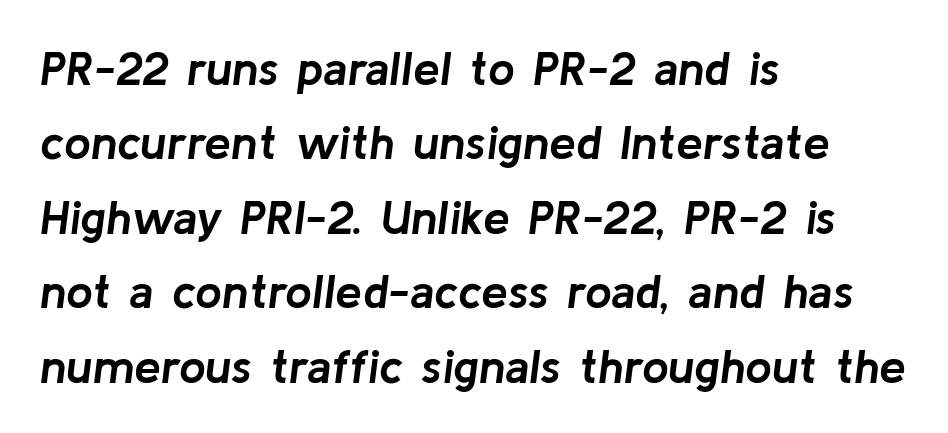
{"italic": "yes", "lean": "right", "slant_degrees": 8, "bold": "yes", "weight": "semibold", "width": "normal", "stroke_contrast": "low", "x_height": "medium", "monospaced": "no", "underline": "no", "align": "left", "line_spacing": "normal", "line_spacing_ratio": 1.55, "letter_spacing": "normal", "letter_spacing_em": 0.0, "glyph_px": 48}
